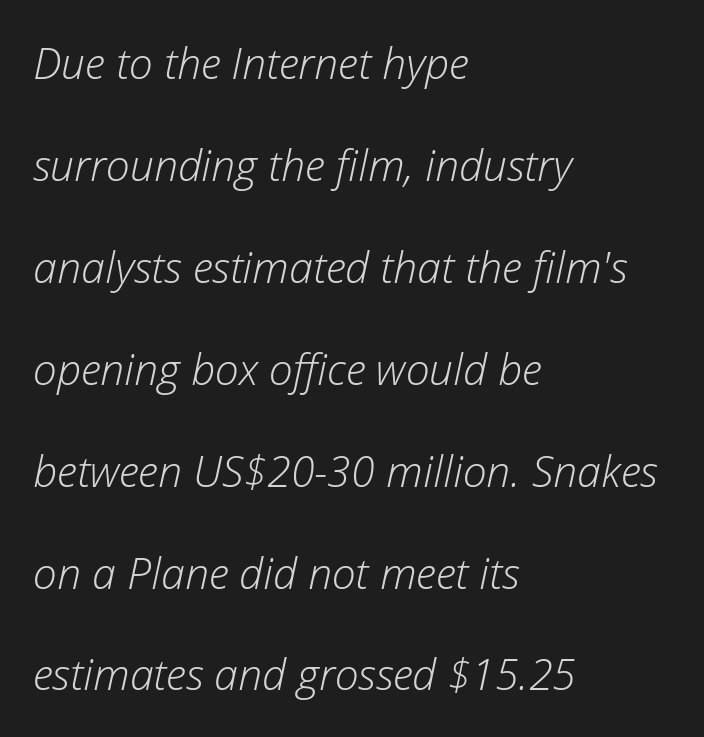
Is this a heavy cut? Hardly; it is regular or lighter. Notice how the passage keeps a crisp vertical edge on the left only. Spacing between characters is what you'd get straight out of the box. Think of a printed novel: that variable character pitch is what you see here. Glance below the letters and you will spot only blank space. The space between consecutive lines is lavish.
